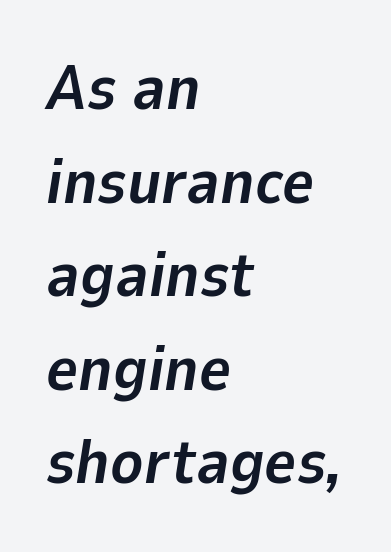
{"italic": "yes", "lean": "right", "slant_degrees": 9, "bold": "yes", "weight": "bold", "width": "normal", "stroke_contrast": "low", "x_height": "medium", "monospaced": "no", "underline": "no", "align": "left", "line_spacing": "normal", "line_spacing_ratio": 1.51, "letter_spacing": "normal", "letter_spacing_em": 0.0, "glyph_px": 62}
